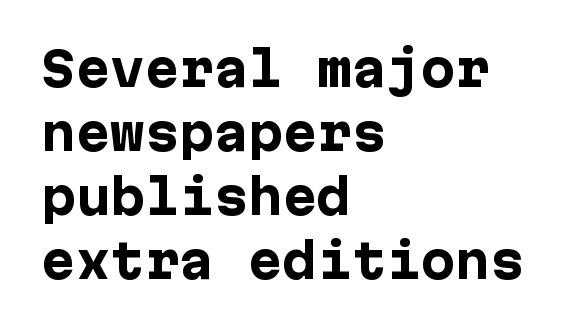
Q: Is the text bold? A: Yes.
Q: Is the text italic (slanted)? A: No, it is upright.
Q: Is the typeface a serif or a sans-serif typeface? A: Sans-serif.
Q: Is the text underlined? A: No.
Q: How is the paragraph aligned? A: Left-aligned.
Q: Is the spacing between letters normal or unusually wide? A: Normal.
Q: Is the spacing between lines tight, normal or loose? A: Normal.
Q: Width (condensed, normal, or wide)? A: Normal.
Q: Stroke contrast? A: Low.
Q: x-height? A: Medium.
